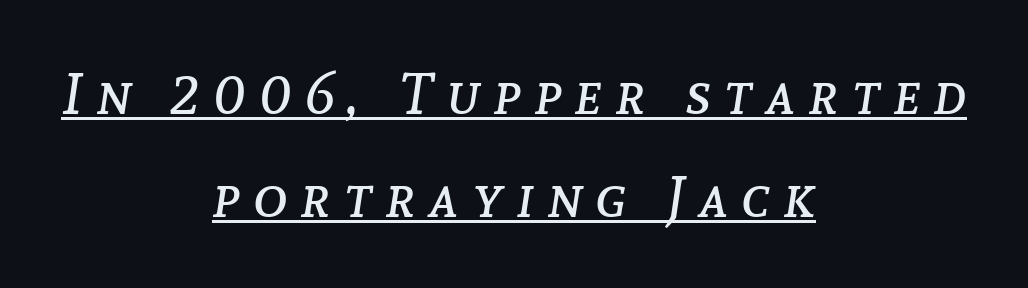
Q: Is the text bold? A: No.
Q: Is the text italic (slanted)? A: Yes, it leans right by about 8 degrees.
Q: Is the text underlined? A: Yes.
Q: How is the paragraph aligned? A: Centered.
Q: Is the spacing between letters normal or unusually wide? A: Unusually wide.
Q: Width (condensed, normal, or wide)? A: Normal.
Q: Stroke contrast? A: Low.
Q: x-height? A: Medium.
Q: Monospaced? A: No.
